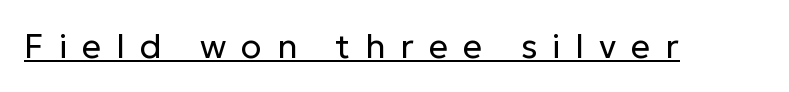
Q: Is the text bold? A: No.
Q: Is the text italic (slanted)? A: No, it is upright.
Q: Is the typeface a serif or a sans-serif typeface? A: Sans-serif.
Q: Is the text underlined? A: Yes.
Q: Is the spacing between letters normal or unusually wide? A: Unusually wide.
Q: Width (condensed, normal, or wide)? A: Normal.
Q: Stroke contrast? A: Low.
Q: x-height? A: Medium.
Q: Monospaced? A: No.
